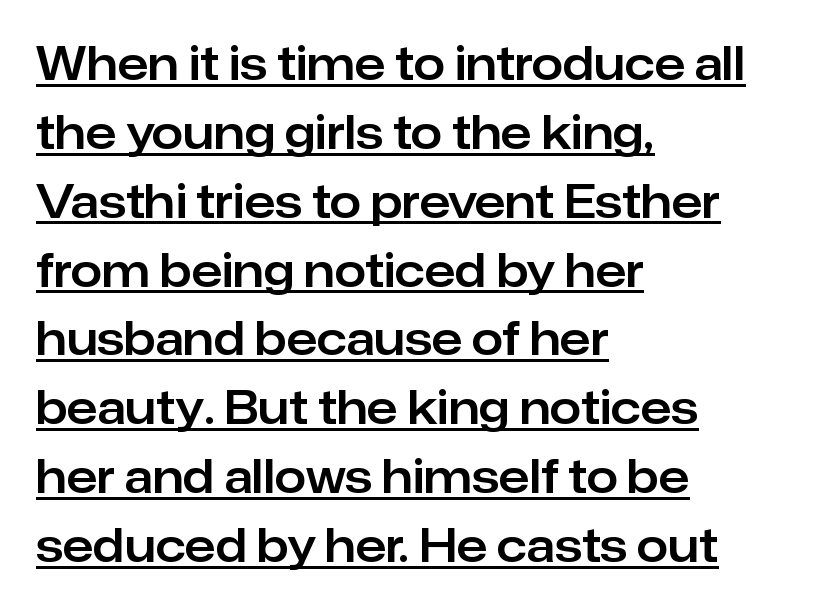
The image shows 45 px sans-serif type, upright; set left-aligned, normal line spacing (1.53x), normal letter spacing, underlined; low stroke contrast and a medium x-height.
